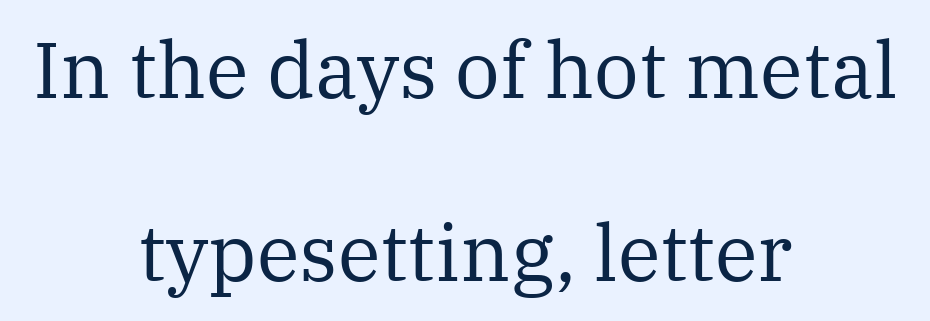
Q: Is the text bold? A: No.
Q: Is the text italic (slanted)? A: No, it is upright.
Q: Is the typeface a serif or a sans-serif typeface? A: Serif.
Q: Is the text underlined? A: No.
Q: How is the paragraph aligned? A: Centered.
Q: Is the spacing between letters normal or unusually wide? A: Normal.
Q: Is the spacing between lines tight, normal or loose? A: Loose.
Q: Width (condensed, normal, or wide)? A: Normal.
Q: Stroke contrast? A: Medium.
Q: x-height? A: Medium.
Q: Monospaced? A: No.
